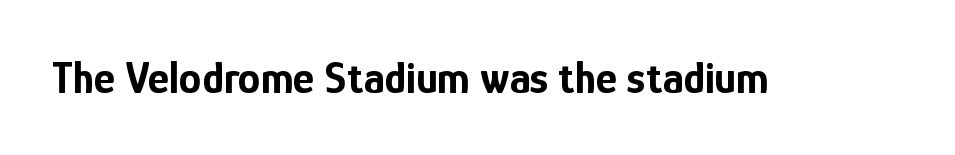
The image shows 45 px bold, condensed sans-serif type, upright; set normal letter spacing, not underlined; low stroke contrast and a medium x-height.
